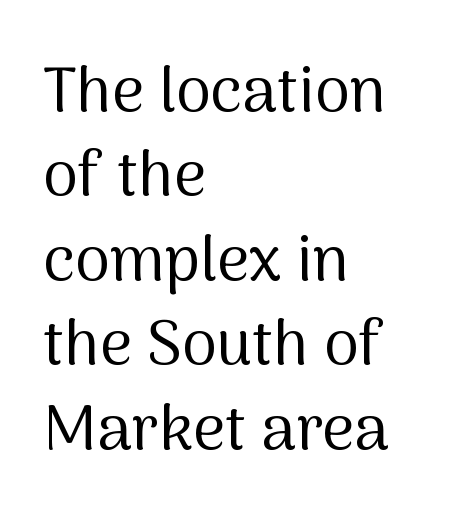
{"serif": "no", "italic": "no", "bold": "no", "weight": "regular", "width": "normal", "stroke_contrast": "medium", "x_height": "medium", "monospaced": "no", "underline": "no", "align": "left", "line_spacing": "normal", "line_spacing_ratio": 1.34, "letter_spacing": "normal", "letter_spacing_em": 0.0, "glyph_px": 63}
